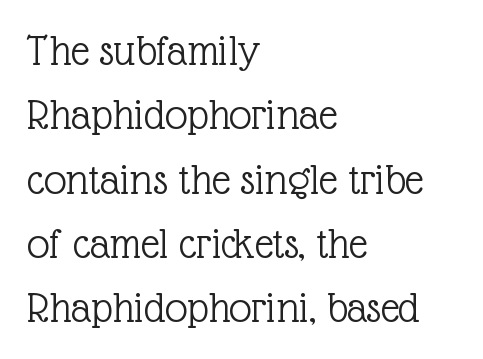
The image shows 45 px light serif type, upright; set left-aligned, normal line spacing (1.43x), normal letter spacing, not underlined; a medium x-height.
